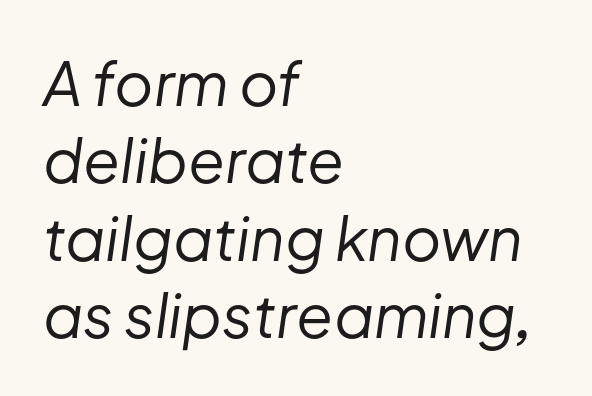
{"italic": "yes", "lean": "right", "slant_degrees": 8, "bold": "no", "weight": "regular", "width": "normal", "stroke_contrast": "low", "x_height": "medium", "monospaced": "no", "underline": "no", "align": "left", "line_spacing": "normal", "line_spacing_ratio": 1.29, "letter_spacing": "normal", "letter_spacing_em": 0.0, "glyph_px": 60}
